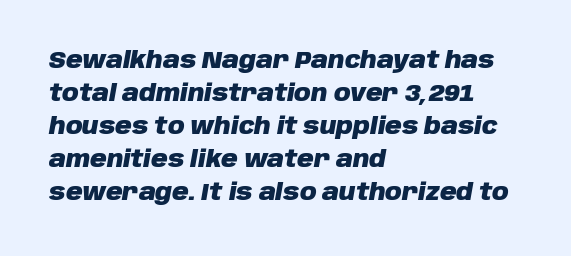
{"italic": "yes", "lean": "right", "slant_degrees": 10, "bold": "yes", "underline": "no", "align": "left", "line_spacing": "normal", "line_spacing_ratio": 1.44, "letter_spacing": "normal", "letter_spacing_em": 0.0, "glyph_px": 23}
